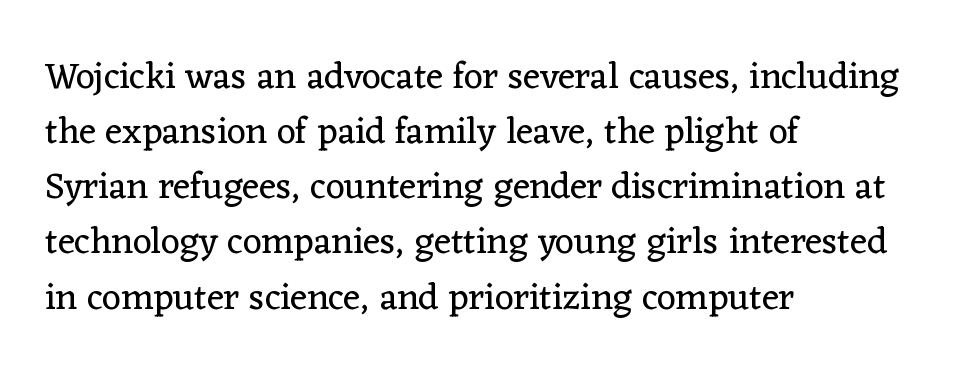
Q: Is the text bold? A: No.
Q: Is the text italic (slanted)? A: No, it is upright.
Q: Is the typeface a serif or a sans-serif typeface? A: Serif.
Q: Is the text underlined? A: No.
Q: How is the paragraph aligned? A: Left-aligned.
Q: Is the spacing between letters normal or unusually wide? A: Normal.
Q: Is the spacing between lines tight, normal or loose? A: Normal.
Q: Width (condensed, normal, or wide)? A: Normal.
Q: Stroke contrast? A: Low.
Q: x-height? A: Medium.
Q: Monospaced? A: No.
